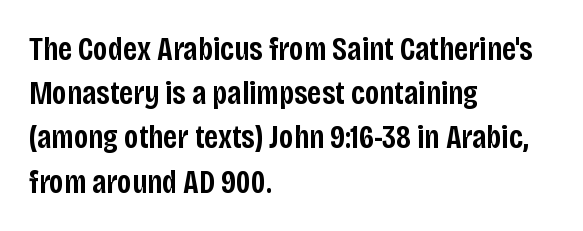
Q: Is the text bold? A: Semi-bold.
Q: Is the text italic (slanted)? A: No, it is upright.
Q: Is the typeface a serif or a sans-serif typeface? A: Sans-serif.
Q: Is the text underlined? A: No.
Q: How is the paragraph aligned? A: Left-aligned.
Q: Is the spacing between letters normal or unusually wide? A: Normal.
Q: Is the spacing between lines tight, normal or loose? A: Normal.
Q: Width (condensed, normal, or wide)? A: Condensed.
Q: Stroke contrast? A: Low.
Q: x-height? A: Large.
Q: Monospaced? A: No.
